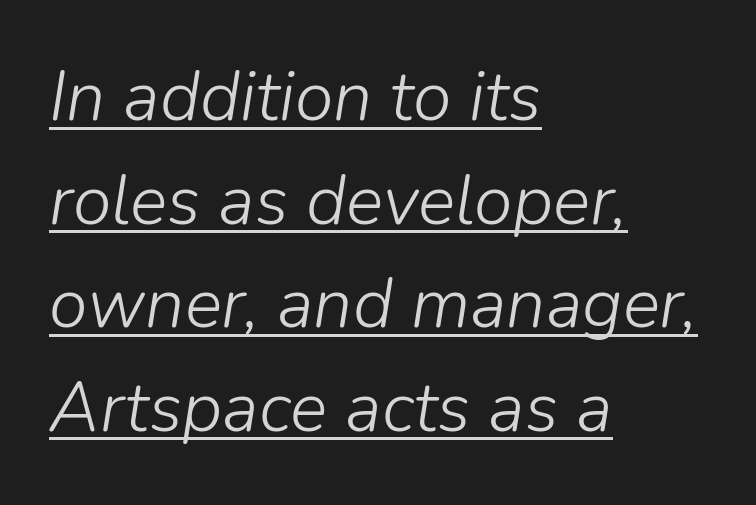
You could not count columns in this text — the font is proportionally spaced. The rendering uses a moderate line-height, typical for paragraphs. The lines are quadded left. Is the type slanted? Yes — the strokes lean at a clear angle. A light-to-regular cut is what we see here. Nobody touched the tracking dial on this one.
